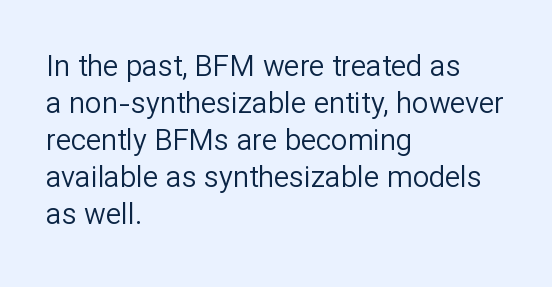
The image shows 29 px regular-weight sans-serif type, upright; set left-aligned, normal line spacing (1.28x), normal letter spacing, not underlined; low stroke contrast and a medium x-height.
